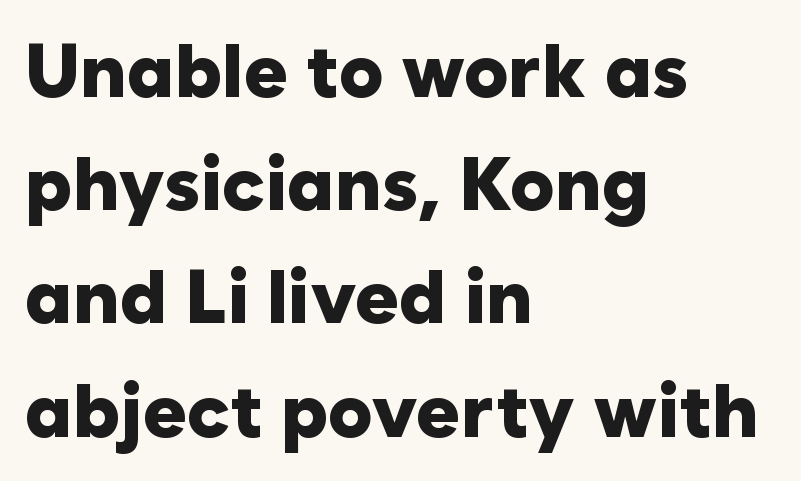
The image shows 75 px heavy sans-serif type, upright; set left-aligned, normal line spacing (1.51x), normal letter spacing, not underlined; low stroke contrast and a medium x-height.
